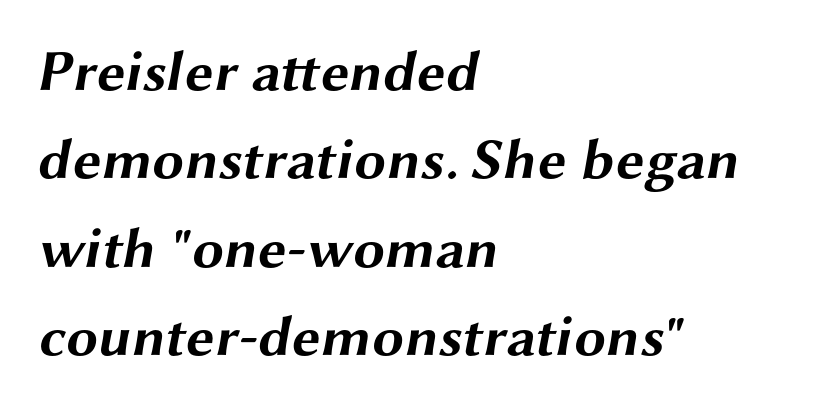
{"serif": "no", "bold": "yes", "weight": "bold", "width": "wide", "stroke_contrast": "medium", "x_height": "medium", "monospaced": "no", "underline": "no", "align": "left", "line_spacing": "normal", "line_spacing_ratio": 1.55, "letter_spacing": "normal", "letter_spacing_em": 0.0, "glyph_px": 57}
